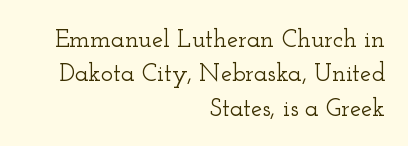
The zone under the glyphs is completely vacant. When letters stand straight like this, we call the style roman or upright. Teacher's note: observe the even right margin — that is flush-right alignment. Words appear dense and cohesive because spacing is normal.
